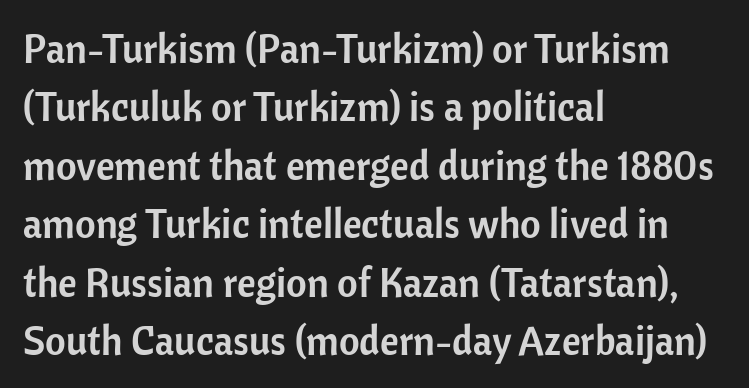
The image shows 40 px sans-serif type, upright; set left-aligned, normal line spacing (1.46x), normal letter spacing, not underlined; low stroke contrast and a medium x-height.
